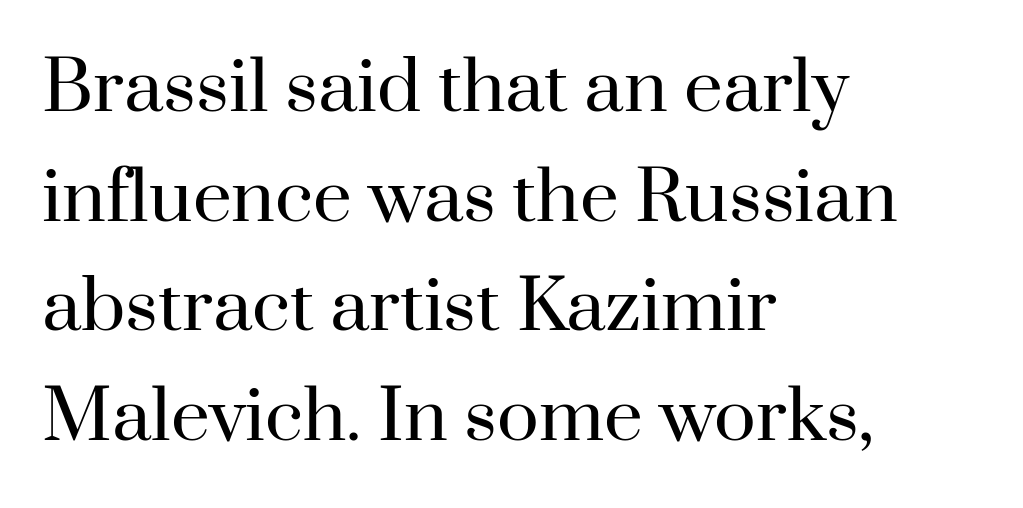
Q: Is the text bold? A: No.
Q: Is the text italic (slanted)? A: No, it is upright.
Q: Is the typeface a serif or a sans-serif typeface? A: Serif.
Q: Is the text underlined? A: No.
Q: How is the paragraph aligned? A: Left-aligned.
Q: Is the spacing between letters normal or unusually wide? A: Normal.
Q: Is the spacing between lines tight, normal or loose? A: Normal.
Q: Width (condensed, normal, or wide)? A: Normal.
Q: Stroke contrast? A: High.
Q: x-height? A: Small.
Q: Monospaced? A: No.
